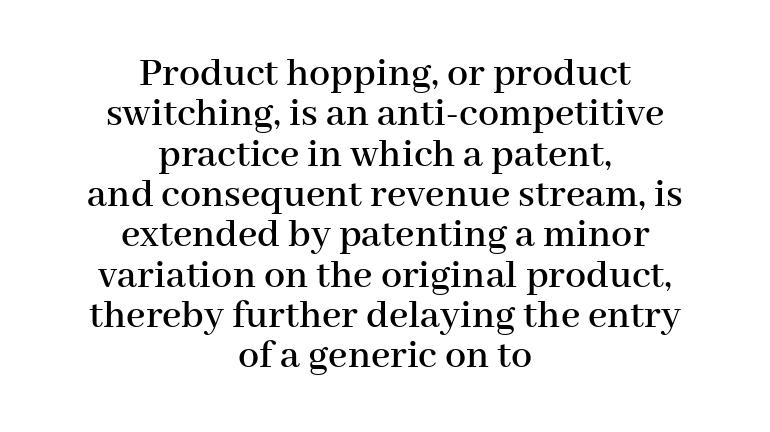
Q: Is the text italic (slanted)? A: No, it is upright.
Q: Is the typeface a serif or a sans-serif typeface? A: Serif.
Q: Is the text underlined? A: No.
Q: How is the paragraph aligned? A: Centered.
Q: Is the spacing between letters normal or unusually wide? A: Normal.
Q: Is the spacing between lines tight, normal or loose? A: Tight.
Q: Width (condensed, normal, or wide)? A: Normal.
Q: Stroke contrast? A: High.
Q: x-height? A: Medium.
Q: Monospaced? A: No.
